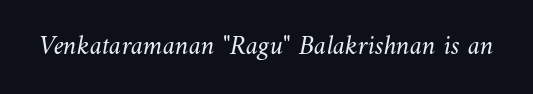
Q: Is the text bold? A: No.
Q: Is the text underlined? A: No.
Q: Is the spacing between letters normal or unusually wide? A: Normal.
Q: Width (condensed, normal, or wide)? A: Normal.
Q: Stroke contrast? A: Medium.
Q: x-height? A: Small.
Q: Monospaced? A: No.
